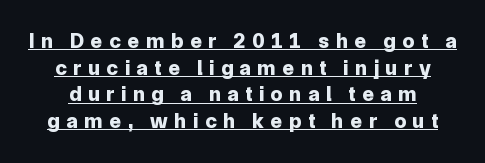
The passage shown has open, widely tracked lettering throughout. The face used here appears with an underline applied. The letters are bold, with thick, heavy strokes. This is the regular roman posture of the typeface.
